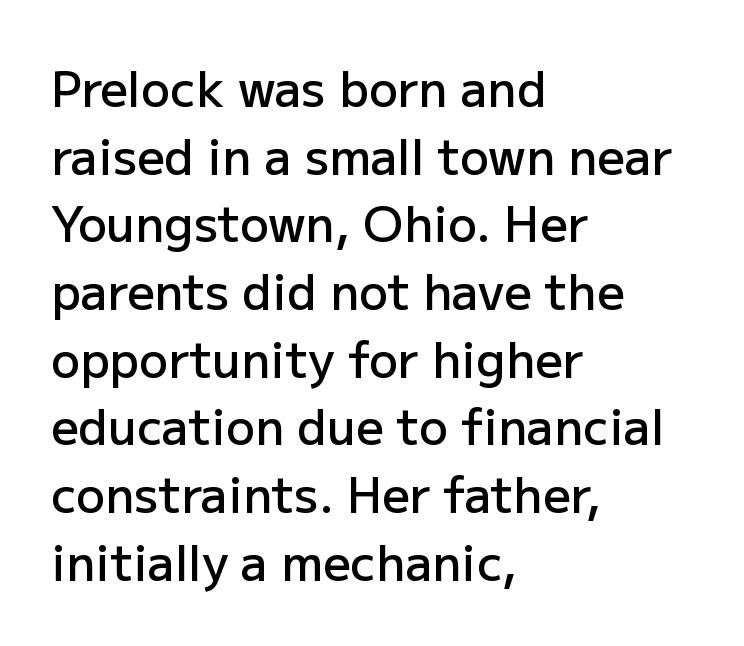
Q: Is the text bold? A: Semi-bold.
Q: Is the text italic (slanted)? A: No, it is upright.
Q: Is the typeface a serif or a sans-serif typeface? A: Sans-serif.
Q: Is the text underlined? A: No.
Q: How is the paragraph aligned? A: Left-aligned.
Q: Is the spacing between letters normal or unusually wide? A: Normal.
Q: Is the spacing between lines tight, normal or loose? A: Normal.
Q: Width (condensed, normal, or wide)? A: Normal.
Q: Stroke contrast? A: Low.
Q: x-height? A: Medium.
Q: Monospaced? A: No.
